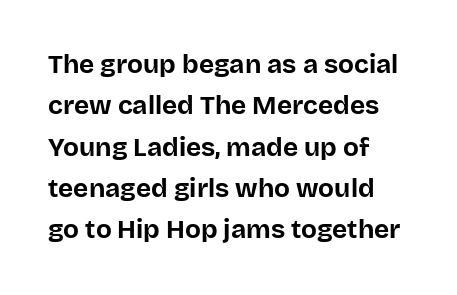
The image shows 26 px bold type, upright; set left-aligned, normal line spacing (1.59x), normal letter spacing, not underlined.
